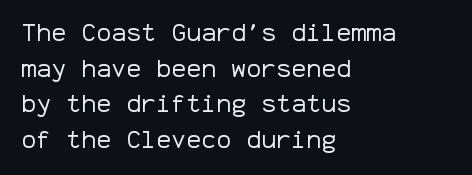
The image shows 25 px text type, upright; set left-aligned, normal line spacing (1.43x), normal letter spacing, not underlined.
